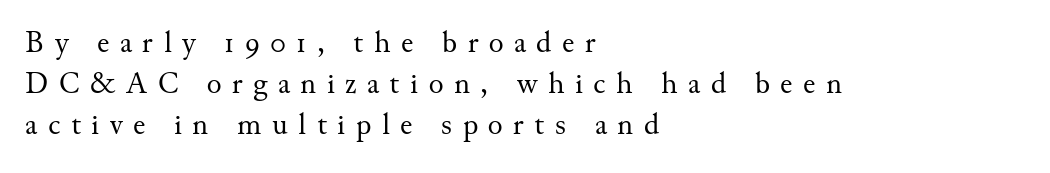
{"serif": "yes", "italic": "no", "bold": "no", "weight": "regular", "width": "normal", "stroke_contrast": "medium", "x_height": "small", "monospaced": "no", "underline": "no", "align": "left", "line_spacing": "normal", "line_spacing_ratio": 1.33, "letter_spacing": "wide", "letter_spacing_em": 0.34, "glyph_px": 31}
